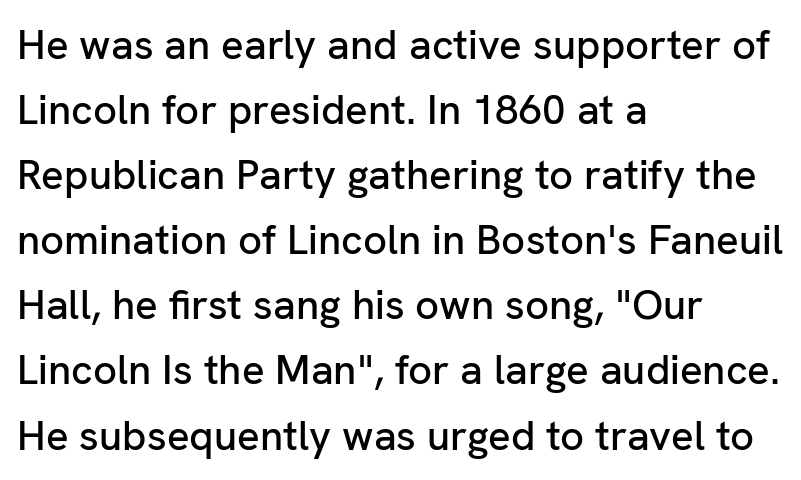
Q: Is the text italic (slanted)? A: No, it is upright.
Q: Is the typeface a serif or a sans-serif typeface? A: Sans-serif.
Q: Is the text underlined? A: No.
Q: How is the paragraph aligned? A: Left-aligned.
Q: Is the spacing between letters normal or unusually wide? A: Normal.
Q: Is the spacing between lines tight, normal or loose? A: Normal.
Q: Width (condensed, normal, or wide)? A: Normal.
Q: Stroke contrast? A: Low.
Q: x-height? A: Medium.
Q: Monospaced? A: No.
